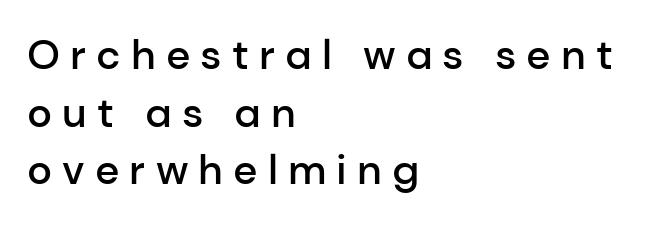
The image shows 42 px semibold sans-serif type, upright; set left-aligned, normal line spacing (1.37x), unusually wide letter spacing (+0.24 em), not underlined; low stroke contrast and a medium x-height.
